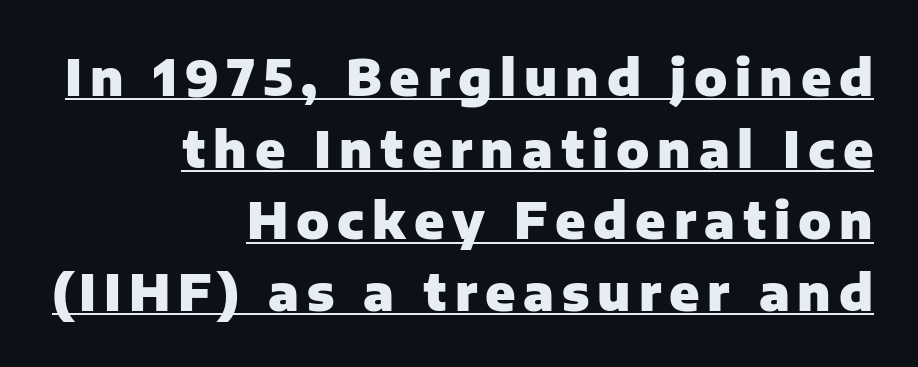
{"serif": "no", "italic": "no", "bold": "yes", "weight": "heavy", "width": "normal", "stroke_contrast": "low", "x_height": "medium", "monospaced": "no", "underline": "yes", "align": "right", "line_spacing": "normal", "line_spacing_ratio": 1.46, "glyph_px": 49}
